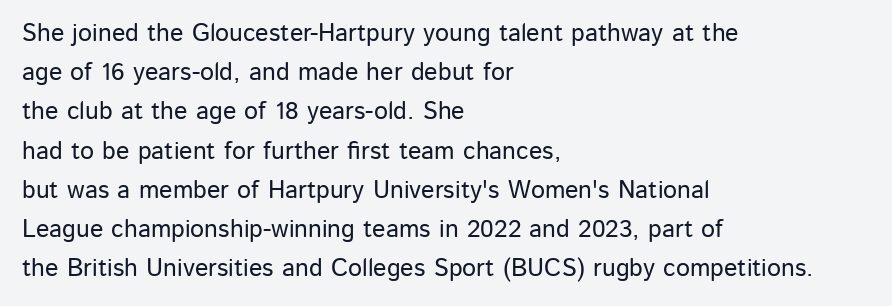
The foot of each line stays bare and open. Upright lettering throughout. Characters follow at the spacing the type designer built in. Line spacing here is normal.
